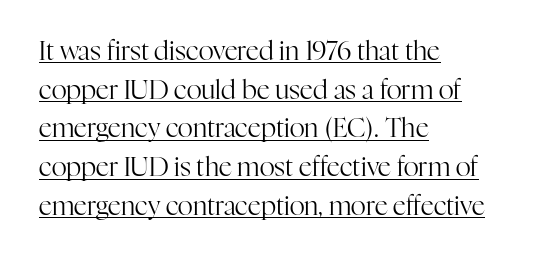
Ink coverage per letter is moderate at most. You can see a thin bar hugging the bottom of the glyphs. Every row of glyphs begins at an identical x-position on the left. The block of text has a typical density, with ordinary space between rows. No italicization has been applied; the sample stays upright.
